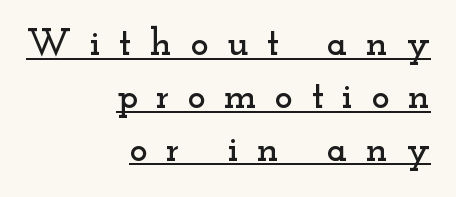
The image shows 38 px wide serif type, upright; set right-aligned, normal line spacing (1.39x), unusually wide letter spacing (+0.48 em), underlined; low stroke contrast and a small x-height.
